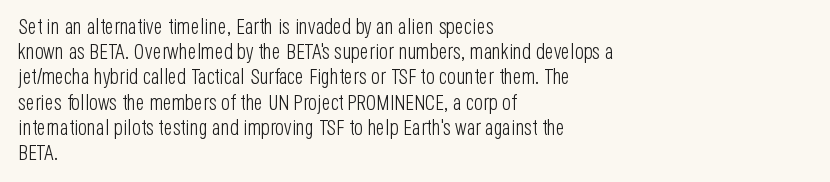
The image shows 21 px text type, upright; set left-aligned, line spacing 1.2x, normal letter spacing, not underlined.
